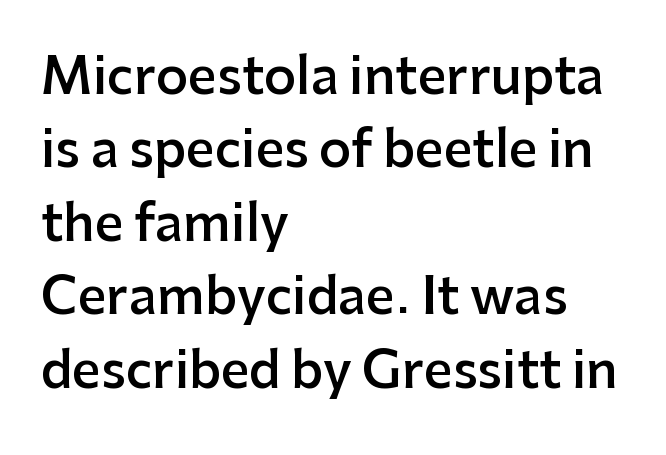
The image shows 50 px semibold sans-serif type, upright; set left-aligned, normal line spacing (1.47x), normal letter spacing, not underlined; low stroke contrast and a medium x-height.
